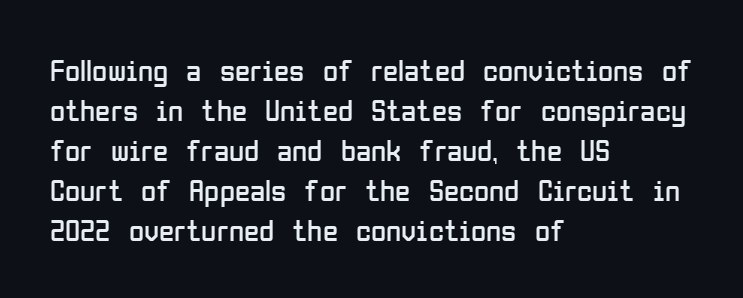
The image shows 31 px regular-weight, condensed sans-serif type, upright; set left-aligned, normal line spacing (1.29x), normal letter spacing, not underlined; low stroke contrast and a medium x-height.
